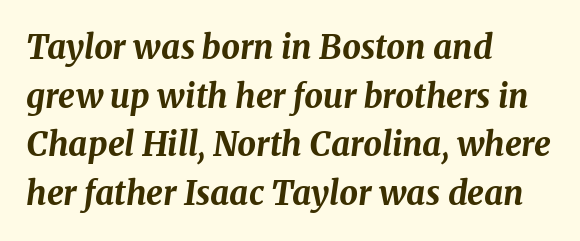
Q: Is the text bold? A: Yes.
Q: Is the text italic (slanted)? A: Yes, it leans right by about 8 degrees.
Q: Is the text underlined? A: No.
Q: How is the paragraph aligned? A: Left-aligned.
Q: Is the spacing between letters normal or unusually wide? A: Normal.
Q: Is the spacing between lines tight, normal or loose? A: Normal.
Q: Width (condensed, normal, or wide)? A: Normal.
Q: Stroke contrast? A: Medium.
Q: x-height? A: Medium.
Q: Monospaced? A: No.
